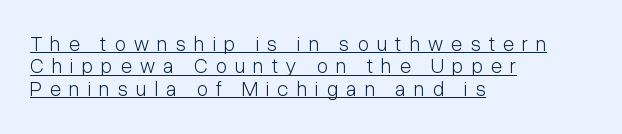
Q: Is the text bold? A: No.
Q: Is the text italic (slanted)? A: No, it is upright.
Q: Is the text underlined? A: Yes.
Q: How is the paragraph aligned? A: Left-aligned.
Q: Is the spacing between letters normal or unusually wide? A: Unusually wide.
Q: Is the spacing between lines tight, normal or loose? A: Tight.
